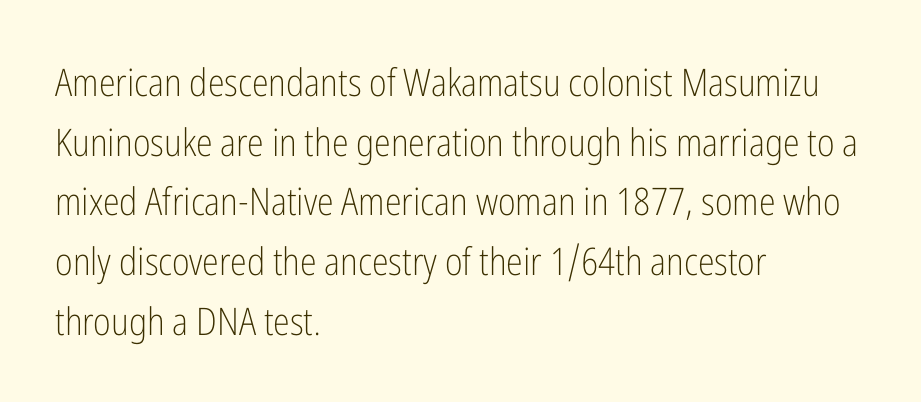
Q: Is the text bold? A: No.
Q: Is the text italic (slanted)? A: No, it is upright.
Q: Is the typeface a serif or a sans-serif typeface? A: Sans-serif.
Q: Is the text underlined? A: No.
Q: How is the paragraph aligned? A: Left-aligned.
Q: Is the spacing between letters normal or unusually wide? A: Normal.
Q: Is the spacing between lines tight, normal or loose? A: Normal.
Q: Width (condensed, normal, or wide)? A: Condensed.
Q: Stroke contrast? A: Low.
Q: x-height? A: Medium.
Q: Monospaced? A: No.
